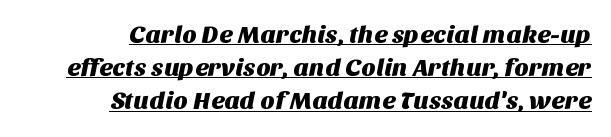
Each new line begins a customary step beneath the previous one. The paragraph shown leans on its right margin. Each word holds together tightly as a unit, with standard inter-letter gaps. Descenders here cross a horizontal rule under the line.
